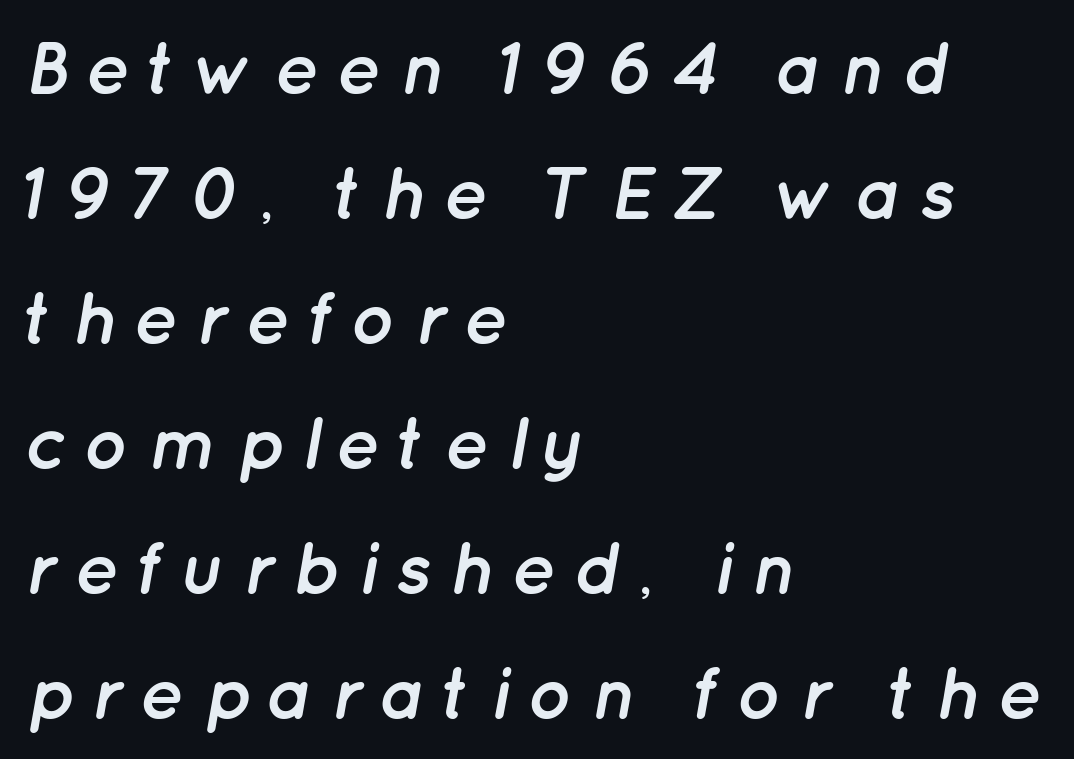
In terms of posture, this sample is oblique. Underline: absent. This block has exactly the height ordinary leading produces. I'd describe the lettering as bold — thick and assertive. The rendering inserts visible extra space after every character.
